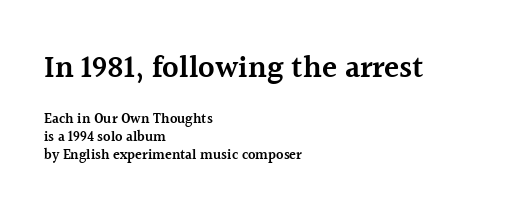
{"serif": "yes", "italic": "no", "bold": "semi", "weight": "semibold", "width": "normal", "x_height": "medium", "monospaced": "no", "underline": "no", "align": "left", "line_spacing": "normal", "line_spacing_ratio": 1.28, "letter_spacing": "normal", "letter_spacing_em": 0.0, "larger_block": "first", "size_ratio": 2.21, "glyph_px": 31}
